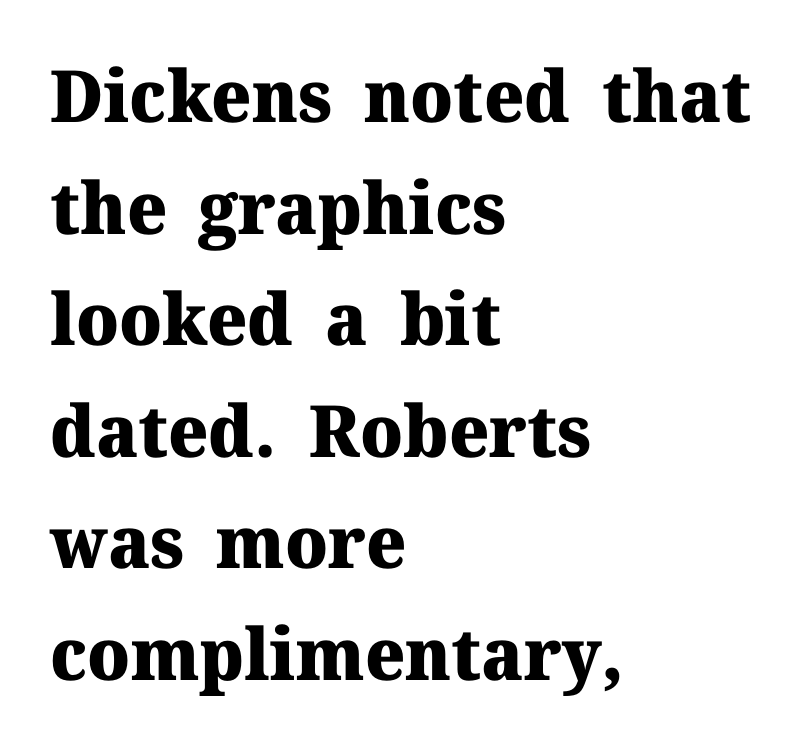
The image shows 72 px heavy serif type, upright; set left-aligned, normal line spacing (1.55x), normal letter spacing, not underlined; medium stroke contrast and a medium x-height.
